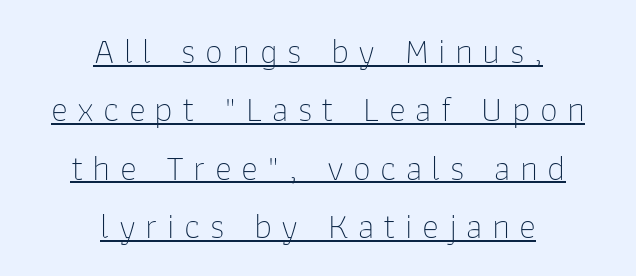
{"serif": "no", "italic": "no", "bold": "no", "weight": "thin", "width": "normal", "stroke_contrast": "low", "x_height": "medium", "monospaced": "no", "underline": "yes", "align": "center", "line_spacing": "normal", "line_spacing_ratio": 1.62, "letter_spacing": "wide", "letter_spacing_em": 0.26, "glyph_px": 36}
